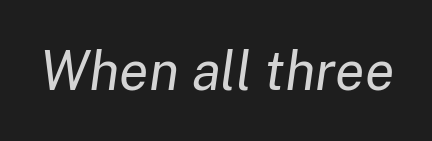
The image shows 54 px regular-weight type, italic (leaning right); set normal letter spacing, not underlined; low stroke contrast and a medium x-height.
